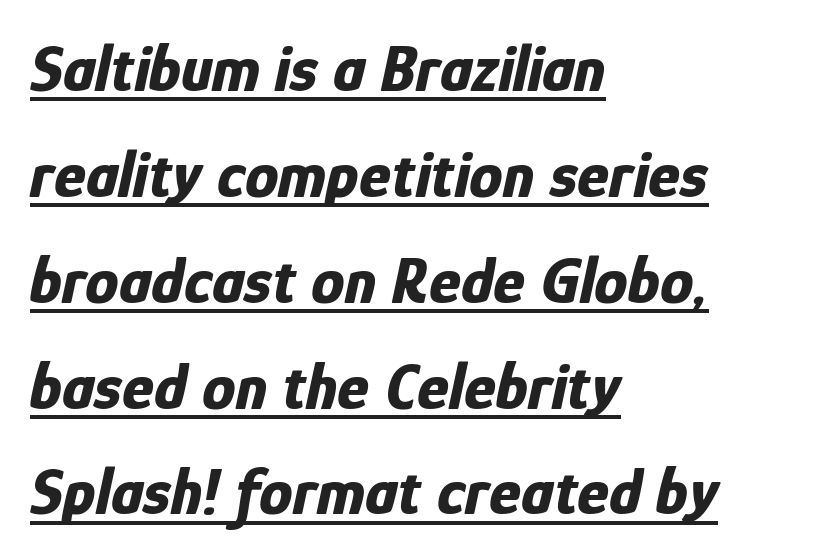
{"italic": "yes", "lean": "right", "slant_degrees": 12, "bold": "yes", "weight": "bold", "width": "condensed", "stroke_contrast": "low", "x_height": "medium", "monospaced": "no", "underline": "yes", "align": "left", "line_spacing": "normal", "line_spacing_ratio": 1.58, "letter_spacing": "normal", "letter_spacing_em": 0.0, "glyph_px": 67}
